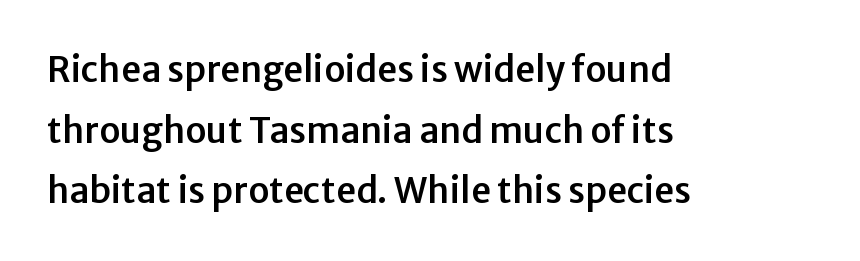
The image shows 35 px sans-serif type, upright; set left-aligned, line spacing 1.73x, normal letter spacing, not underlined; low stroke contrast and a medium x-height.
